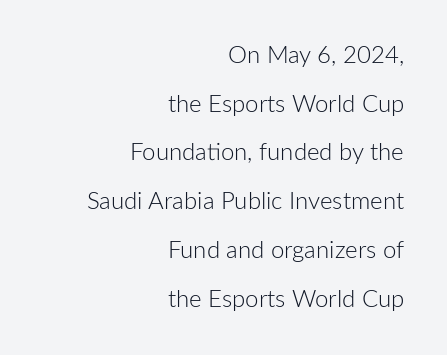
Each line ends at the same right margin while the left side varies. Unbolded letterforms with no extra heft. Posture: upright roman. Descenders hang freely into open space.
